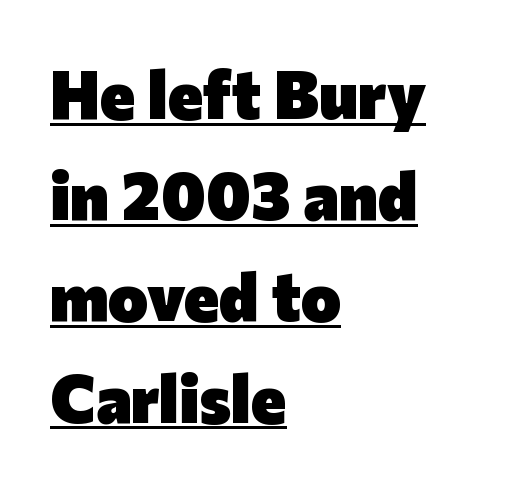
Q: Is the text bold? A: Yes.
Q: Is the text italic (slanted)? A: No, it is upright.
Q: Is the typeface a serif or a sans-serif typeface? A: Sans-serif.
Q: Is the text underlined? A: Yes.
Q: How is the paragraph aligned? A: Left-aligned.
Q: Is the spacing between letters normal or unusually wide? A: Normal.
Q: Is the spacing between lines tight, normal or loose? A: Normal.
Q: Width (condensed, normal, or wide)? A: Normal.
Q: Stroke contrast? A: Low.
Q: x-height? A: Medium.
Q: Monospaced? A: No.
